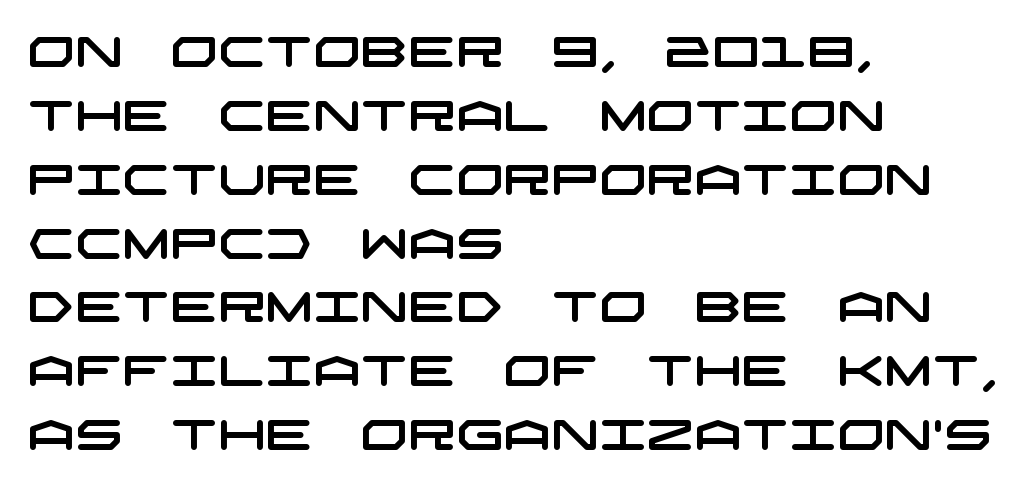
Q: Is the typeface a serif or a sans-serif typeface? A: Sans-serif.
Q: Is the text underlined? A: No.
Q: How is the paragraph aligned? A: Left-aligned.
Q: Is the spacing between letters normal or unusually wide? A: Normal.
Q: Is the spacing between lines tight, normal or loose? A: Normal.
Q: Width (condensed, normal, or wide)? A: Wide.
Q: Stroke contrast? A: Low.
Q: x-height? A: Large.
